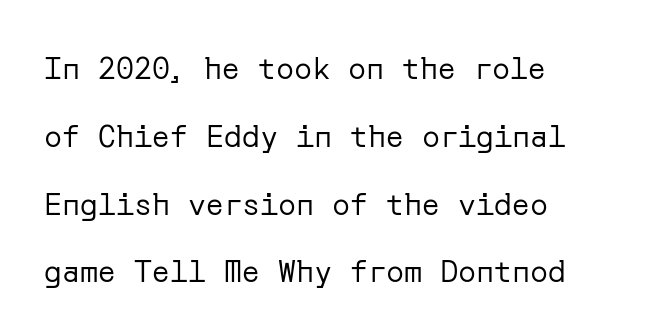
Q: Is the text bold? A: No.
Q: Is the text italic (slanted)? A: No, it is upright.
Q: Is the typeface a serif or a sans-serif typeface? A: Sans-serif.
Q: Is the text underlined? A: No.
Q: How is the paragraph aligned? A: Left-aligned.
Q: Is the spacing between letters normal or unusually wide? A: Normal.
Q: Is the spacing between lines tight, normal or loose? A: Loose.
Q: Width (condensed, normal, or wide)? A: Normal.
Q: Stroke contrast? A: Low.
Q: x-height? A: Medium.
